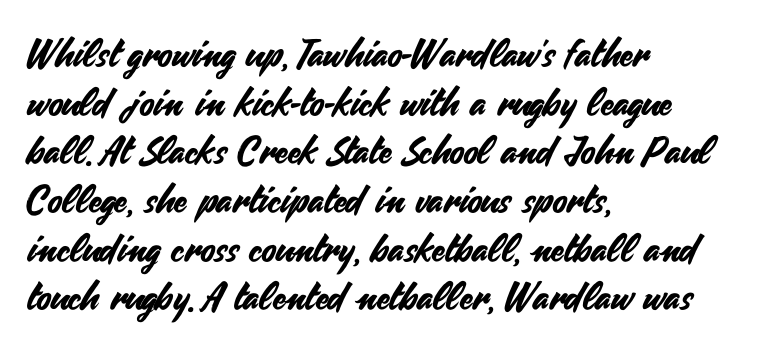
The image shows 38 px sans-serif type; set left-aligned, normal line spacing (1.28x), normal letter spacing, not underlined; medium stroke contrast and a small x-height.
